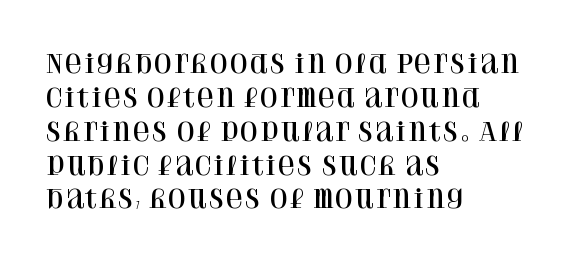
Here the glyphs are tracked normally, forming tight word shapes. A typesetter would call this leading conventional body-copy spacing. Descenders hang freely into open space. Typeset ragged right — the left edge is the straight one. Posture: upright roman.
